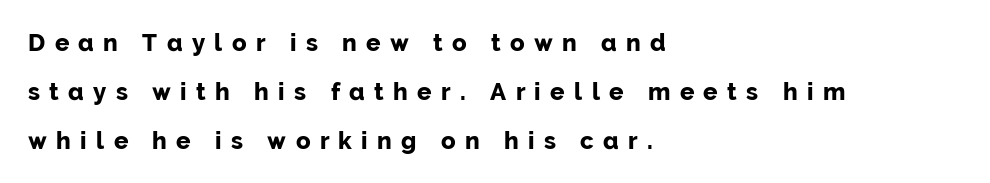
Quick note: interline space is abundant. You could only call the tracking loose — the letters float apart. Pretty heavy lettering here — definitely bold. The text block is weighted toward the left margin, trailing off unevenly rightward. Every stem runs plumb, perpendicular to the baseline.
